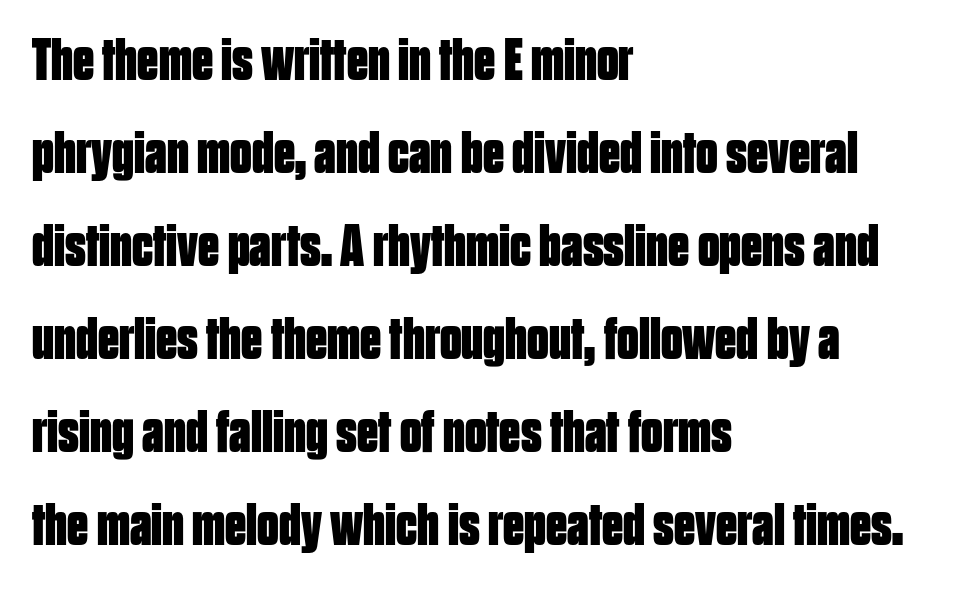
{"serif": "no", "italic": "no", "bold": "yes", "weight": "bold", "width": "condensed", "stroke_contrast": "low", "x_height": "large", "monospaced": "no", "underline": "no", "align": "left", "line_spacing": "normal", "line_spacing_ratio": 1.55, "letter_spacing": "normal", "letter_spacing_em": 0.0, "glyph_px": 60}
